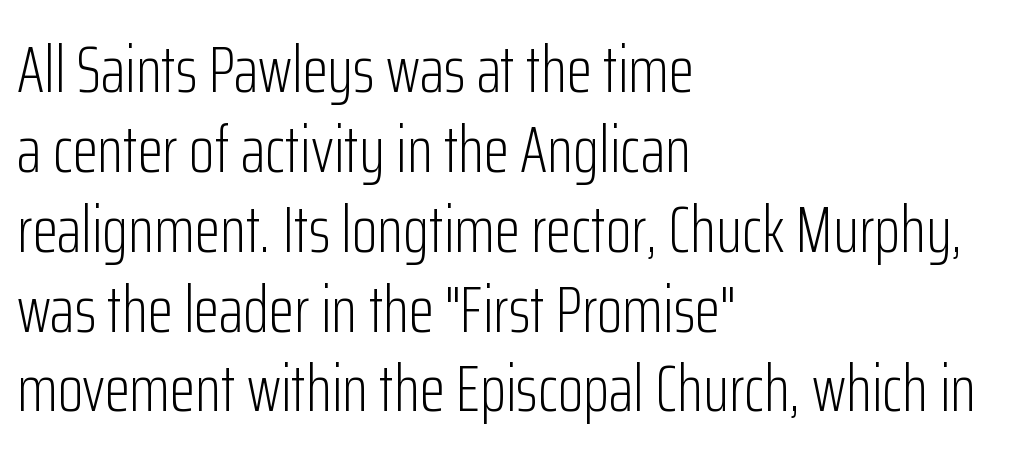
{"serif": "no", "italic": "no", "bold": "no", "weight": "light", "width": "condensed", "stroke_contrast": "low", "x_height": "medium", "monospaced": "no", "underline": "no", "align": "left", "line_spacing_ratio": 1.21, "letter_spacing": "normal", "letter_spacing_em": 0.0, "glyph_px": 66}
